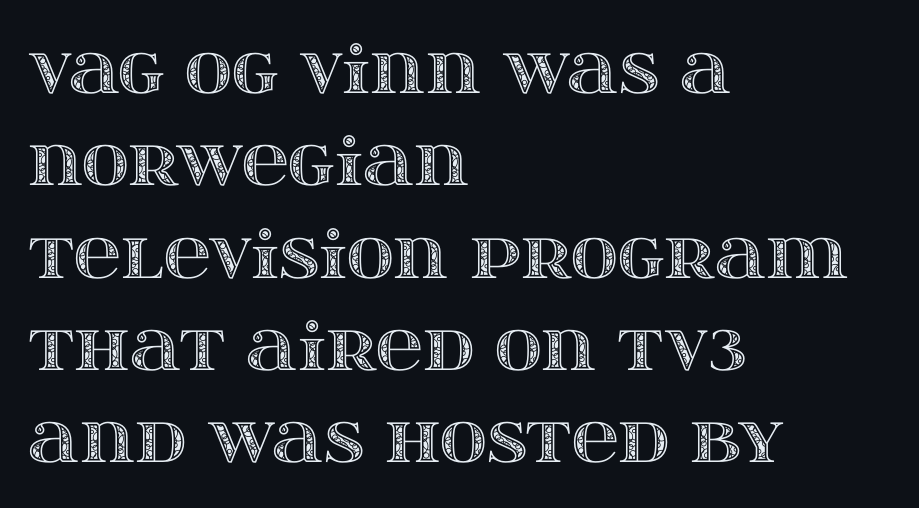
The image shows 65 px wide type, upright; set left-aligned, normal line spacing (1.42x), normal letter spacing, not underlined; a large x-height.
